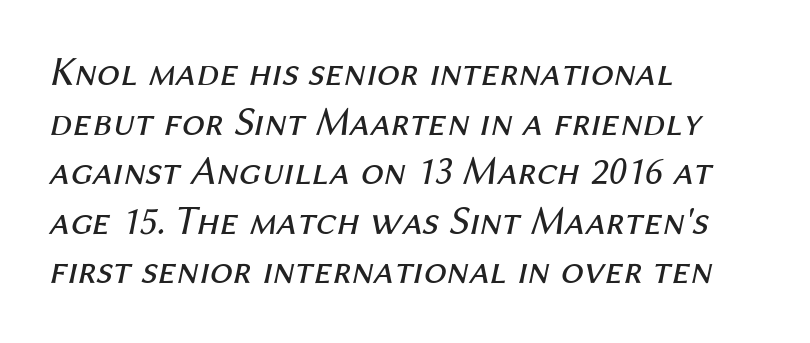
The image shows 41 px regular-weight type, italic (leaning right); set left-aligned, line spacing 1.21x, normal letter spacing, not underlined; medium stroke contrast and a medium x-height.
